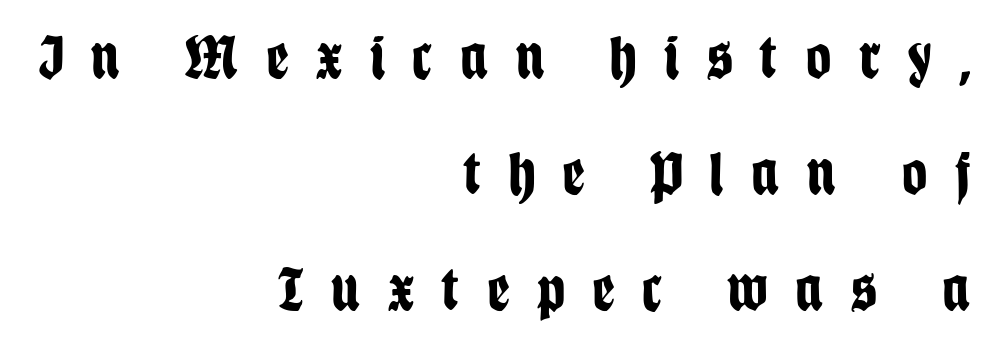
The image shows 62 px bold, condensed sans-serif type, upright; set right-aligned, line spacing 1.87x, unusually wide letter spacing (+0.45 em), not underlined; low stroke contrast and a large x-height.
